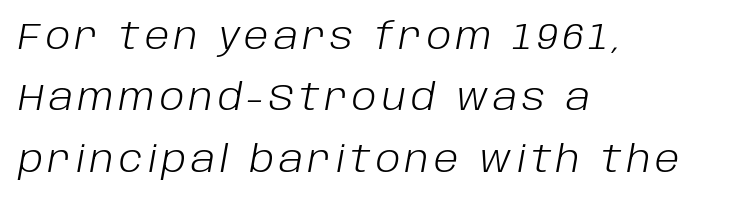
Q: Is the text bold? A: No.
Q: Is the text italic (slanted)? A: Yes, it leans right by about 10 degrees.
Q: Is the text underlined? A: No.
Q: How is the paragraph aligned? A: Left-aligned.
Q: Is the spacing between lines tight, normal or loose? A: Normal.
Q: Width (condensed, normal, or wide)? A: Normal.
Q: Stroke contrast? A: Low.
Q: x-height? A: Large.
Q: Monospaced? A: No.
